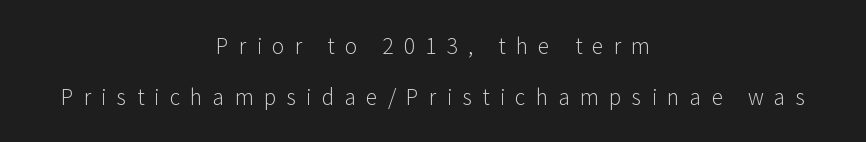
The image shows 21 px text type, upright; set centered, loose line spacing (2.45x), unusually wide letter spacing (+0.49 em), not underlined.
